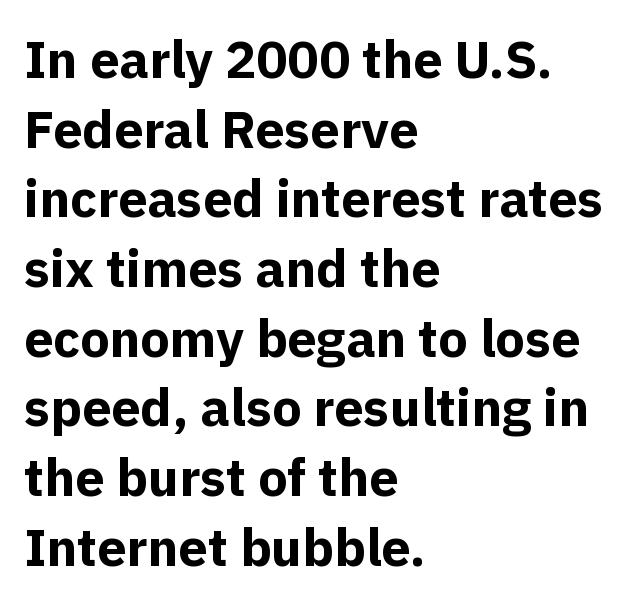
{"serif": "no", "italic": "no", "bold": "yes", "weight": "bold", "width": "normal", "x_height": "medium", "monospaced": "no", "underline": "no", "align": "left", "line_spacing": "normal", "line_spacing_ratio": 1.34, "letter_spacing": "normal", "letter_spacing_em": 0.0, "glyph_px": 52}
